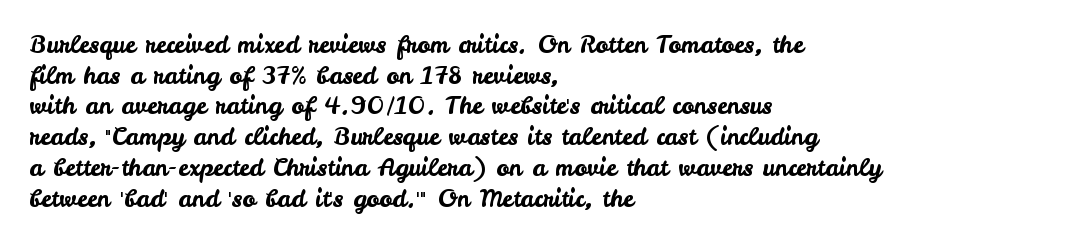
Q: Is the text italic (slanted)? A: Yes.
Q: Is the text underlined? A: No.
Q: How is the paragraph aligned? A: Left-aligned.
Q: Is the spacing between letters normal or unusually wide? A: Normal.
Q: Is the spacing between lines tight, normal or loose? A: Normal.
